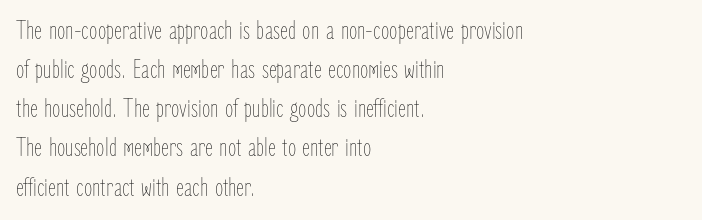
{"italic": "no", "bold": "no", "underline": "no", "align": "left", "line_spacing": "normal", "line_spacing_ratio": 1.45, "letter_spacing": "normal", "letter_spacing_em": 0.0, "glyph_px": 27}
